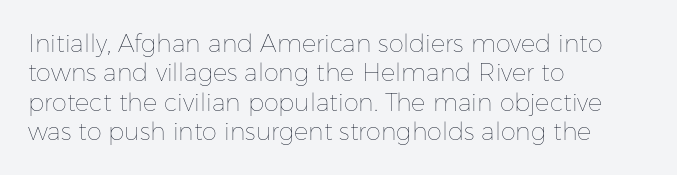
Notice how the stems are strictly vertical — no italics here. Standard letterfit; no display-style spreading of the glyphs. The space beneath each line is pristine and unruled. Counters stay open thanks to moderate or lighter strokes. A classic flush-left, rag-right setting is used for this passage.
